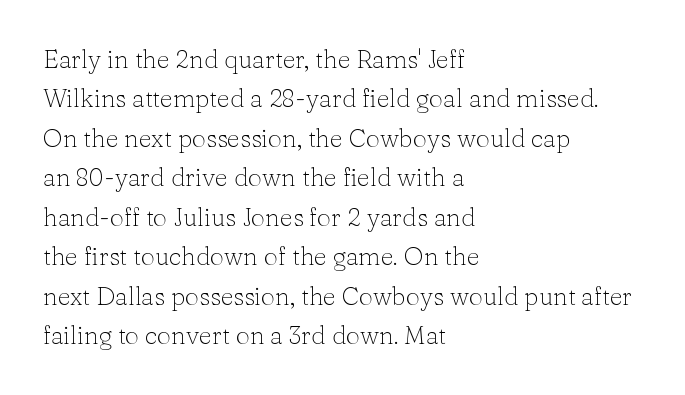
{"italic": "no", "bold": "no", "underline": "no", "align": "left", "line_spacing": "normal", "line_spacing_ratio": 1.58, "letter_spacing": "normal", "letter_spacing_em": 0.0, "glyph_px": 25}
